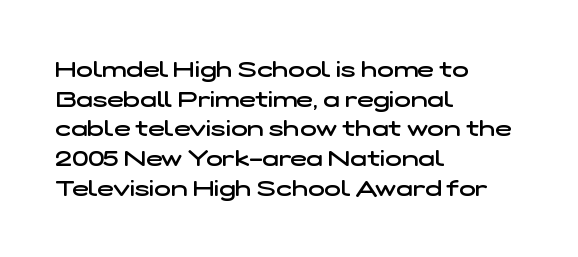
Q: Is the text bold? A: Semi-bold.
Q: Is the text underlined? A: No.
Q: How is the paragraph aligned? A: Left-aligned.
Q: Is the spacing between letters normal or unusually wide? A: Normal.
Q: Is the spacing between lines tight, normal or loose? A: Normal.
